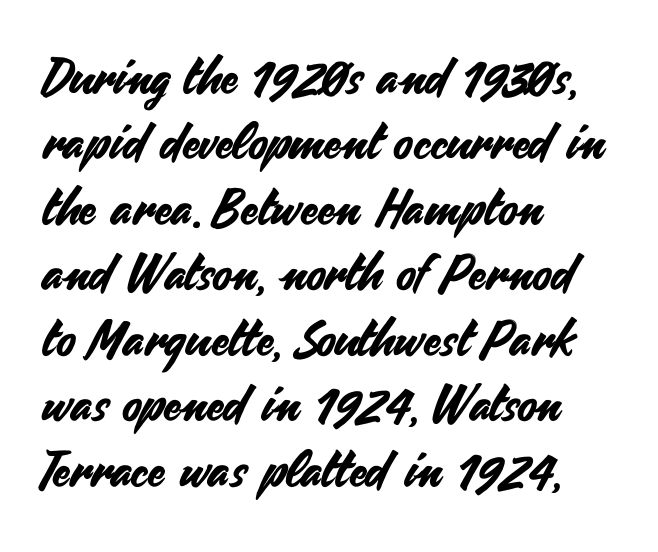
Q: Is the text italic (slanted)? A: Yes.
Q: Is the typeface a serif or a sans-serif typeface? A: Sans-serif.
Q: Is the text underlined? A: No.
Q: How is the paragraph aligned? A: Left-aligned.
Q: Is the spacing between letters normal or unusually wide? A: Normal.
Q: Is the spacing between lines tight, normal or loose? A: Normal.
Q: Width (condensed, normal, or wide)? A: Normal.
Q: Stroke contrast? A: Medium.
Q: x-height? A: Small.
Q: Monospaced? A: No.
